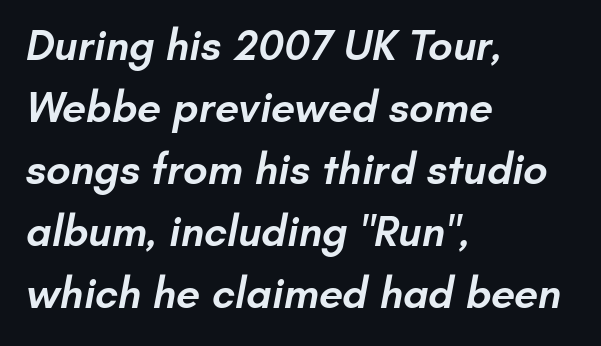
Q: Is the text bold? A: Semi-bold.
Q: Is the typeface a serif or a sans-serif typeface? A: Sans-serif.
Q: Is the text underlined? A: No.
Q: How is the paragraph aligned? A: Left-aligned.
Q: Is the spacing between letters normal or unusually wide? A: Normal.
Q: Is the spacing between lines tight, normal or loose? A: Normal.
Q: Width (condensed, normal, or wide)? A: Normal.
Q: Stroke contrast? A: Low.
Q: x-height? A: Small.
Q: Monospaced? A: No.
